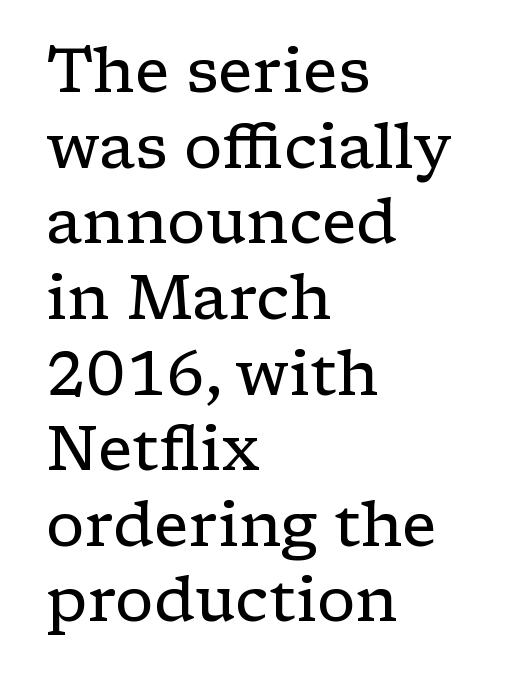
The image shows 62 px regular-weight, wide serif type, upright; set left-aligned, line spacing 1.22x, normal letter spacing, not underlined; low stroke contrast and a medium x-height.
